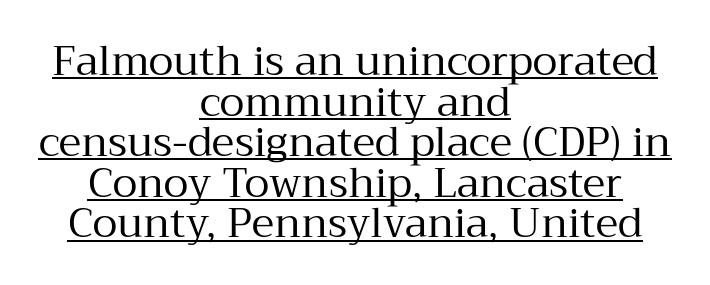
The image shows 41 px regular-weight serif type, upright; set centered, tight line spacing (0.99x), normal letter spacing, underlined; medium stroke contrast and a medium x-height.
